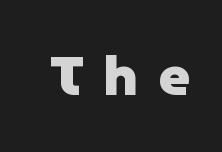
The image shows 55 px heavy sans-serif type, upright; set unusually wide letter spacing (+0.37 em), not underlined; low stroke contrast and a medium x-height.
